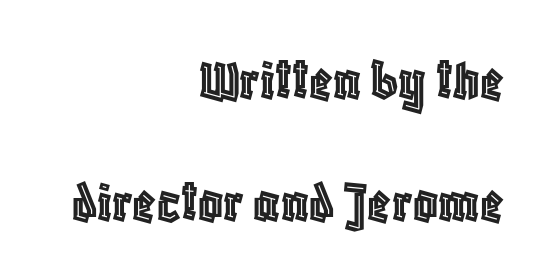
The image shows 61 px condensed type, upright; set right-aligned, loose line spacing (2.0x), normal letter spacing, not underlined; a large x-height.
